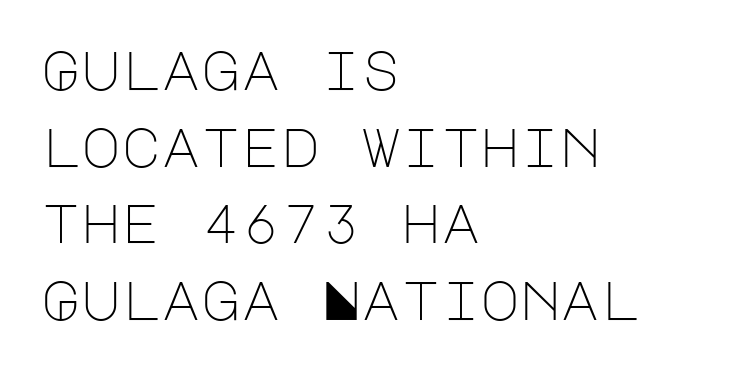
{"serif": "no", "italic": "no", "bold": "no", "weight": "light", "width": "normal", "stroke_contrast": "low", "x_height": "large", "underline": "no", "align": "left", "line_spacing": "normal", "line_spacing_ratio": 1.42, "letter_spacing": "normal", "letter_spacing_em": 0.0, "glyph_px": 54}
